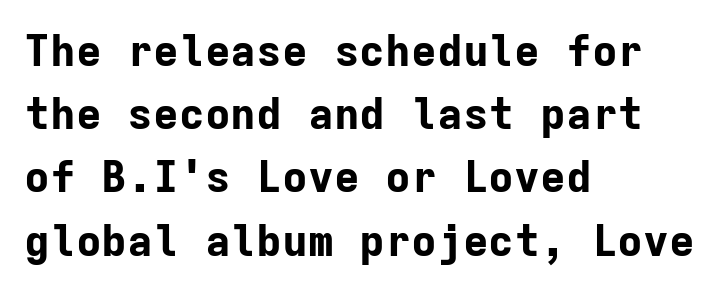
{"serif": "no", "italic": "no", "bold": "yes", "weight": "bold", "width": "normal", "stroke_contrast": "low", "x_height": "medium", "monospaced": "yes", "underline": "no", "align": "left", "line_spacing": "normal", "line_spacing_ratio": 1.47, "letter_spacing": "normal", "letter_spacing_em": 0.0, "glyph_px": 43}
